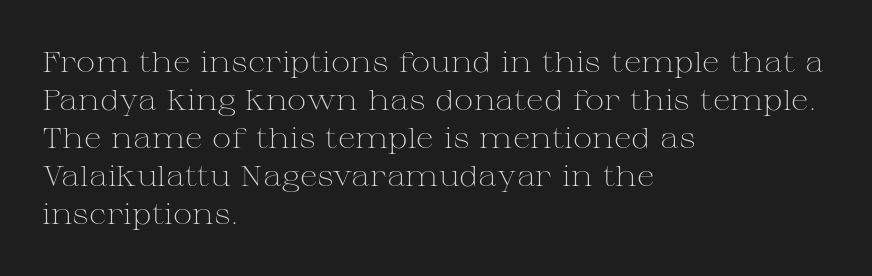
The image shows 29 px light, wide serif type, upright; set left-aligned, normal line spacing (1.31x), normal letter spacing, not underlined; medium stroke contrast and a medium x-height.
